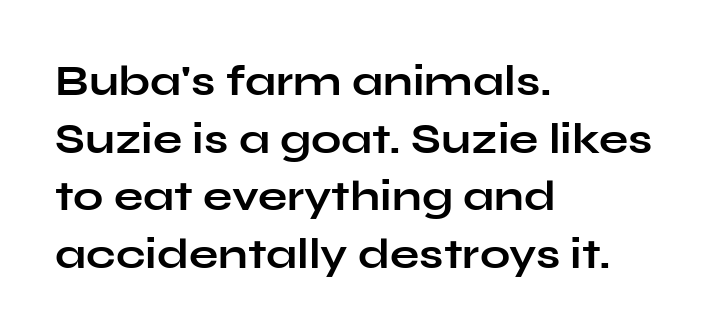
These lines stack with their left ends in a neat column. Plenty of ink on the page — the face is bold. Is the letter spacing exaggerated? No — it looks like the ordinary default. Is there any slant? The stems are plumb. Quick note: interline space is typical.
